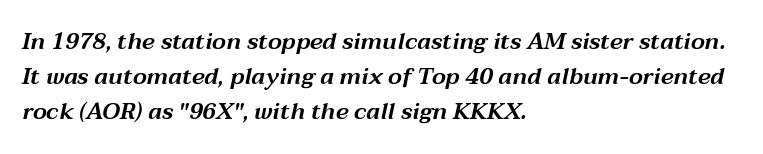
The image shows 23 px text type, italic (leaning right); set left-aligned, normal line spacing (1.52x), normal letter spacing, not underlined.
